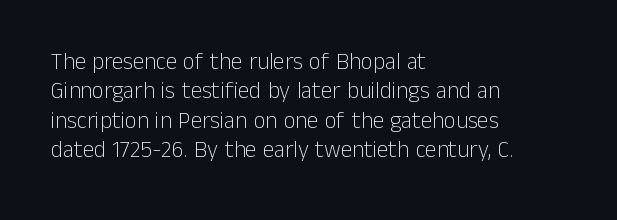
The image shows 23 px text type, upright; set left-aligned, normal line spacing (1.28x), normal letter spacing, not underlined.
